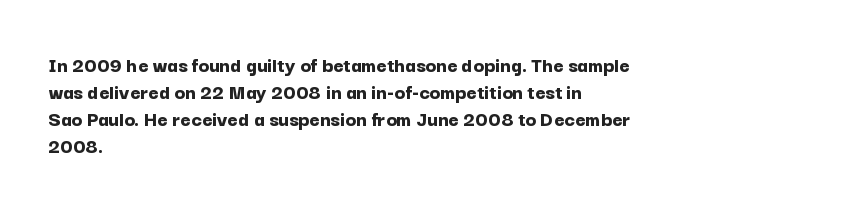
{"italic": "no", "bold": "yes", "underline": "no", "align": "left", "line_spacing_ratio": 1.22, "letter_spacing": "normal", "letter_spacing_em": 0.0, "glyph_px": 22}
